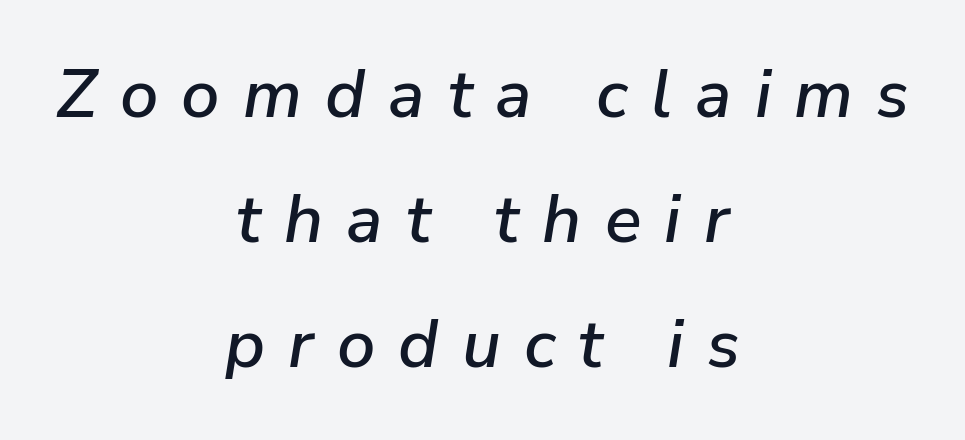
{"italic": "yes", "lean": "right", "slant_degrees": 9, "width": "normal", "stroke_contrast": "low", "x_height": "medium", "monospaced": "no", "underline": "no", "align": "center", "line_spacing_ratio": 1.84, "letter_spacing": "wide", "letter_spacing_em": 0.34, "glyph_px": 68}
